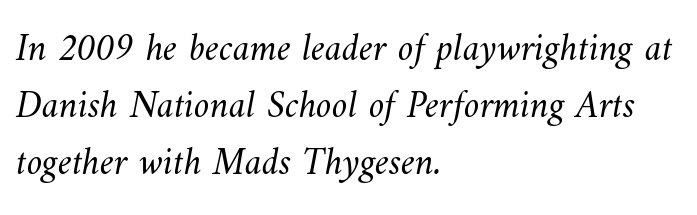
Q: Is the text bold? A: No.
Q: Is the text underlined? A: No.
Q: How is the paragraph aligned? A: Left-aligned.
Q: Is the spacing between letters normal or unusually wide? A: Normal.
Q: Is the spacing between lines tight, normal or loose? A: Normal.
Q: Width (condensed, normal, or wide)? A: Normal.
Q: Stroke contrast? A: Medium.
Q: x-height? A: Small.
Q: Monospaced? A: No.
